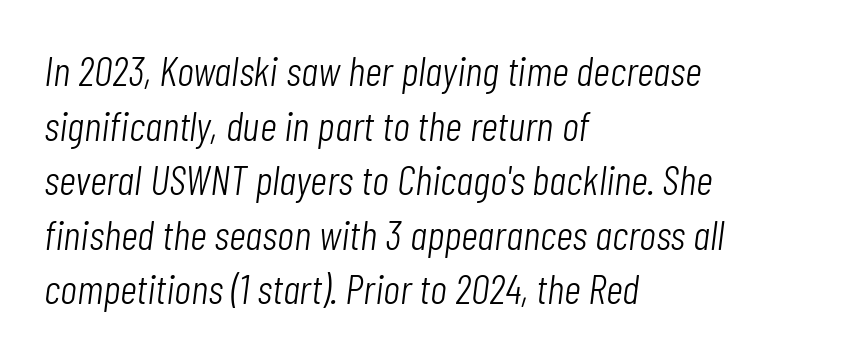
{"italic": "yes", "lean": "right", "slant_degrees": 7, "bold": "no", "weight": "light", "width": "condensed", "stroke_contrast": "low", "x_height": "medium", "monospaced": "no", "underline": "no", "align": "left", "line_spacing": "normal", "line_spacing_ratio": 1.3, "letter_spacing": "normal", "letter_spacing_em": 0.0, "glyph_px": 42}
